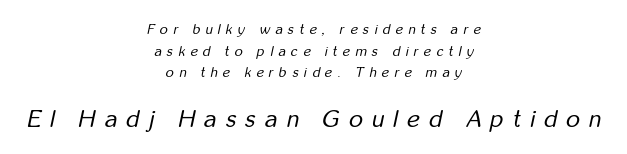
{"italic": "yes", "lean": "right", "slant_degrees": 12, "bold": "no", "underline": "no", "align": "center", "line_spacing": "normal", "line_spacing_ratio": 1.54, "letter_spacing": "wide", "letter_spacing_em": 0.39, "larger_block": "second", "size_ratio": 1.71, "glyph_px": 24}
